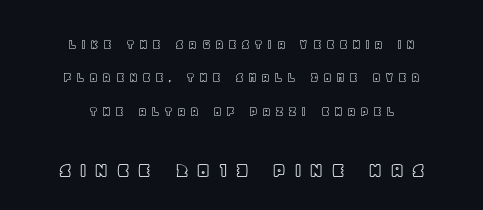
Q: Is the text italic (slanted)? A: No, it is upright.
Q: Is the text underlined? A: No.
Q: How is the paragraph aligned? A: Centered.
Q: Is the spacing between letters normal or unusually wide? A: Unusually wide.
Q: Is the spacing between lines tight, normal or loose? A: Loose.
Q: Which block of text is set in a larger size, the first (top) or the second (bottom)? A: The second (bottom) one.
